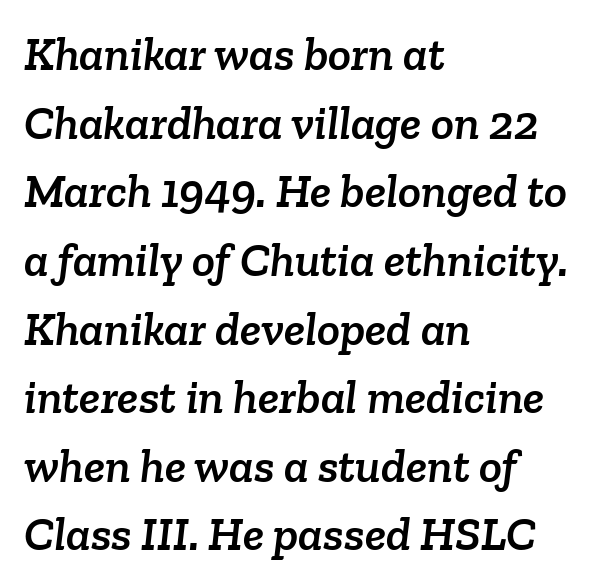
Q: Is the typeface a serif or a sans-serif typeface? A: Serif.
Q: Is the text underlined? A: No.
Q: How is the paragraph aligned? A: Left-aligned.
Q: Is the spacing between letters normal or unusually wide? A: Normal.
Q: Is the spacing between lines tight, normal or loose? A: Normal.
Q: Width (condensed, normal, or wide)? A: Normal.
Q: Stroke contrast? A: Low.
Q: x-height? A: Medium.
Q: Monospaced? A: No.
